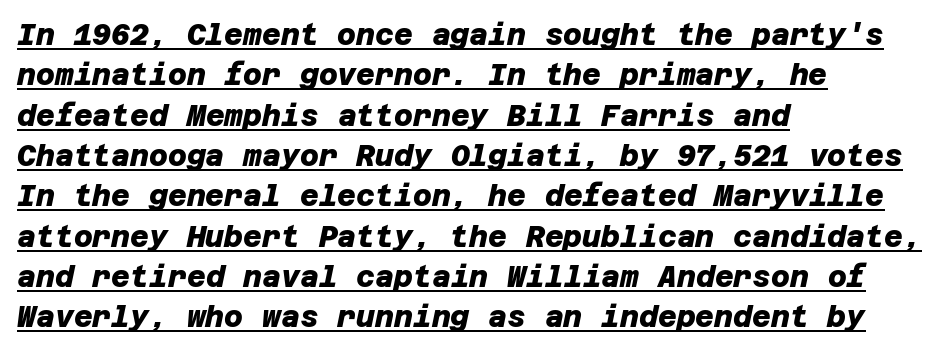
{"serif": "no", "bold": "yes", "weight": "heavy", "width": "normal", "stroke_contrast": "low", "x_height": "large", "underline": "yes", "align": "left", "line_spacing": "normal", "line_spacing_ratio": 1.39, "letter_spacing": "normal", "letter_spacing_em": 0.0, "glyph_px": 29}
